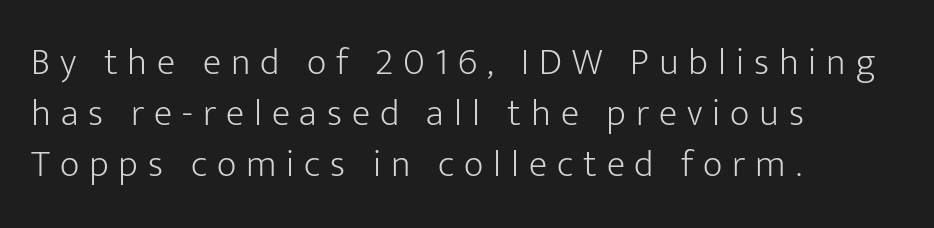
Q: Is the text bold? A: No.
Q: Is the text italic (slanted)? A: No, it is upright.
Q: Is the typeface a serif or a sans-serif typeface? A: Sans-serif.
Q: Is the text underlined? A: No.
Q: How is the paragraph aligned? A: Left-aligned.
Q: Is the spacing between letters normal or unusually wide? A: Unusually wide.
Q: Is the spacing between lines tight, normal or loose? A: Normal.
Q: Width (condensed, normal, or wide)? A: Normal.
Q: Stroke contrast? A: Low.
Q: x-height? A: Medium.
Q: Monospaced? A: No.
